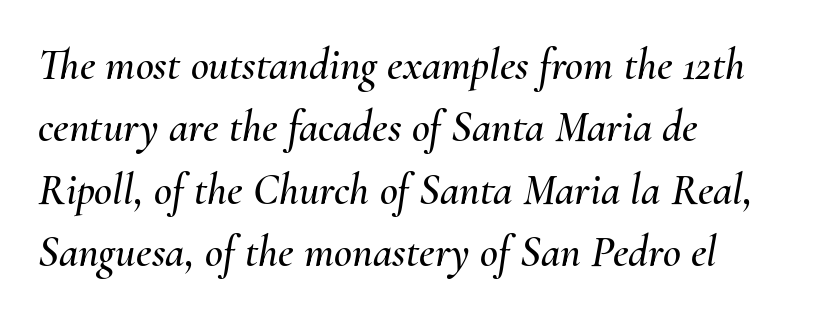
This sample has the flowing, uneven cadence of proportional lettering. Reading down the column, the eye jumps a familiar distance to each next line. Line beginnings align vertically; line endings do not. Has an underline been added? It has not. Does extra space separate the letters? No, they use regular spacing.
